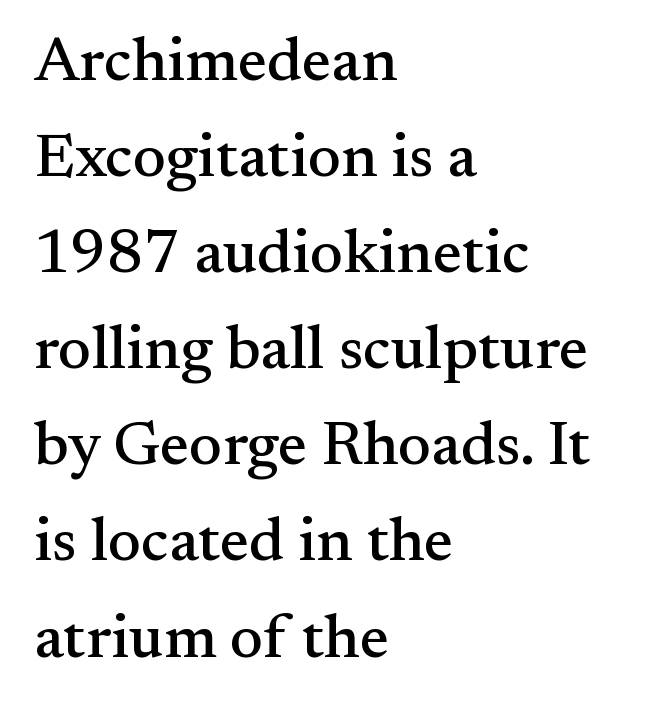
Q: Is the text italic (slanted)? A: No, it is upright.
Q: Is the typeface a serif or a sans-serif typeface? A: Serif.
Q: Is the text underlined? A: No.
Q: How is the paragraph aligned? A: Left-aligned.
Q: Is the spacing between letters normal or unusually wide? A: Normal.
Q: Is the spacing between lines tight, normal or loose? A: Normal.
Q: Width (condensed, normal, or wide)? A: Normal.
Q: Stroke contrast? A: Medium.
Q: x-height? A: Small.
Q: Monospaced? A: No.
